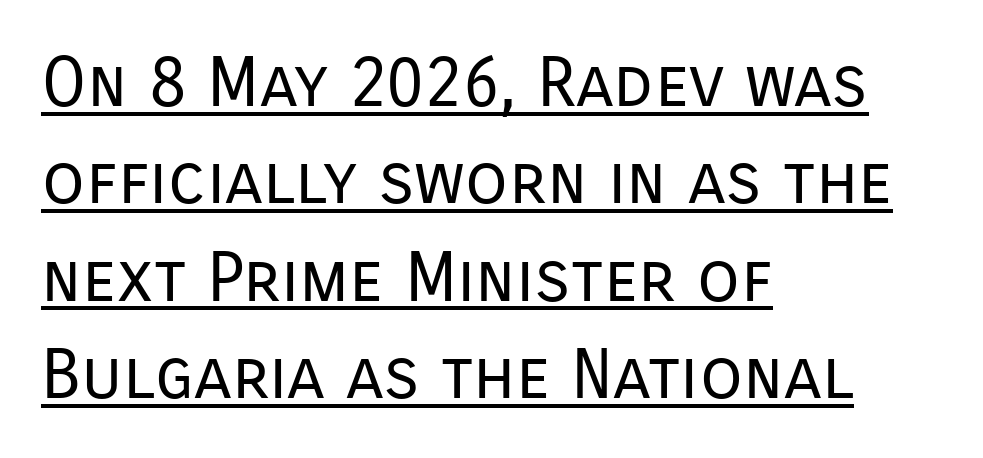
{"serif": "no", "italic": "no", "bold": "no", "weight": "regular", "width": "normal", "stroke_contrast": "low", "x_height": "medium", "monospaced": "no", "underline": "yes", "align": "left", "line_spacing": "normal", "line_spacing_ratio": 1.39, "letter_spacing": "normal", "letter_spacing_em": 0.0, "glyph_px": 70}
